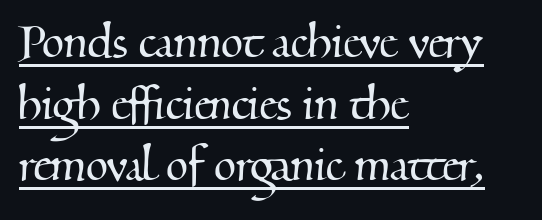
{"serif": "yes", "width": "normal", "stroke_contrast": "medium", "x_height": "small", "monospaced": "no", "underline": "yes", "align": "left", "line_spacing": "tight", "line_spacing_ratio": 1.08, "letter_spacing": "normal", "letter_spacing_em": 0.0, "glyph_px": 57}
